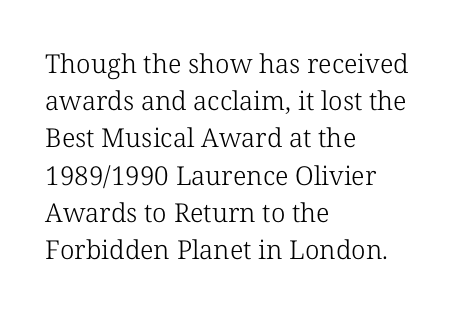
The image shows 26 px text type, upright; set left-aligned, normal line spacing (1.43x), normal letter spacing, not underlined.
